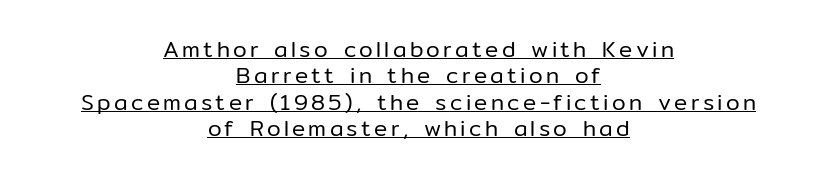
{"italic": "no", "bold": "no", "underline": "yes", "align": "center", "line_spacing_ratio": 1.2, "glyph_px": 22}
